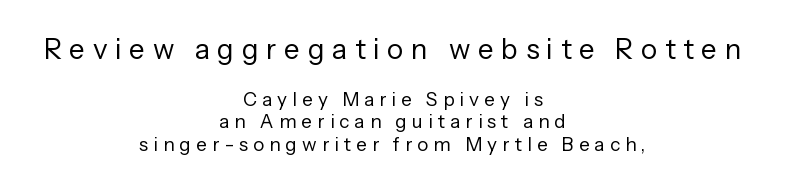
{"serif": "no", "italic": "no", "bold": "no", "weight": "regular", "width": "normal", "stroke_contrast": "low", "x_height": "medium", "monospaced": "no", "underline": "no", "align": "center", "line_spacing_ratio": 1.19, "letter_spacing": "wide", "letter_spacing_em": 0.27, "larger_block": "first", "size_ratio": 1.47, "glyph_px": 28}
